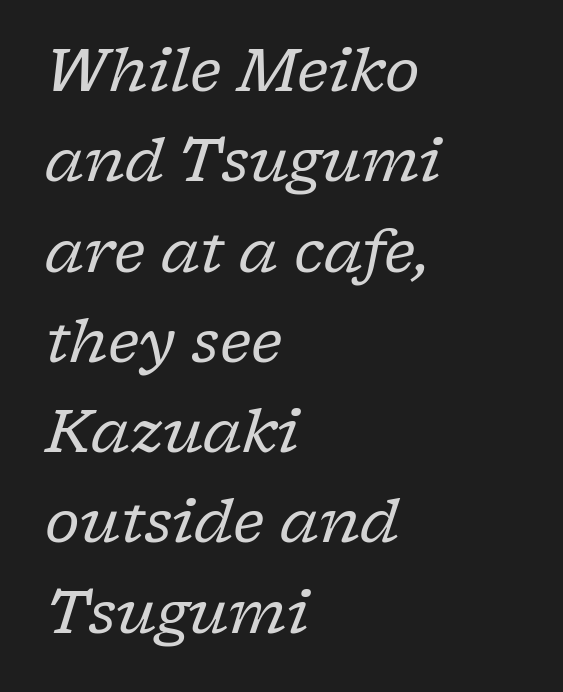
{"serif": "yes", "italic": "yes", "lean": "right", "slant_degrees": 17, "bold": "no", "weight": "regular", "width": "normal", "stroke_contrast": "low", "x_height": "medium", "monospaced": "no", "underline": "no", "align": "left", "line_spacing": "normal", "line_spacing_ratio": 1.53, "letter_spacing": "normal", "letter_spacing_em": 0.0, "glyph_px": 59}
